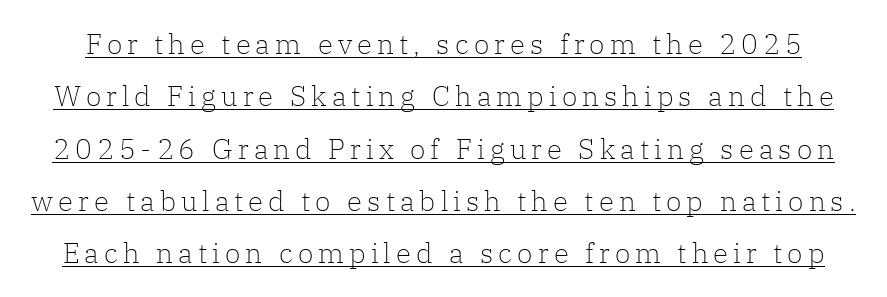
Q: Is the text bold? A: No.
Q: Is the text italic (slanted)? A: No, it is upright.
Q: Is the typeface a serif or a sans-serif typeface? A: Serif.
Q: Is the text underlined? A: Yes.
Q: Width (condensed, normal, or wide)? A: Normal.
Q: Stroke contrast? A: Low.
Q: x-height? A: Medium.
Q: Monospaced? A: No.
